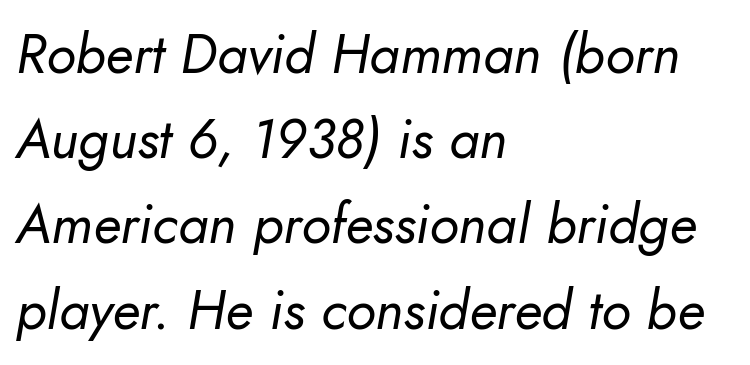
The typesetting does not lean heavy: it is not bold. Compared with typical paragraphs, the rows here are spaced about the same. This sample uses plain, unmodified letter spacing. The compositor pushed each line to the left boundary. Style check: oblique. Bare-footed words on every line.
